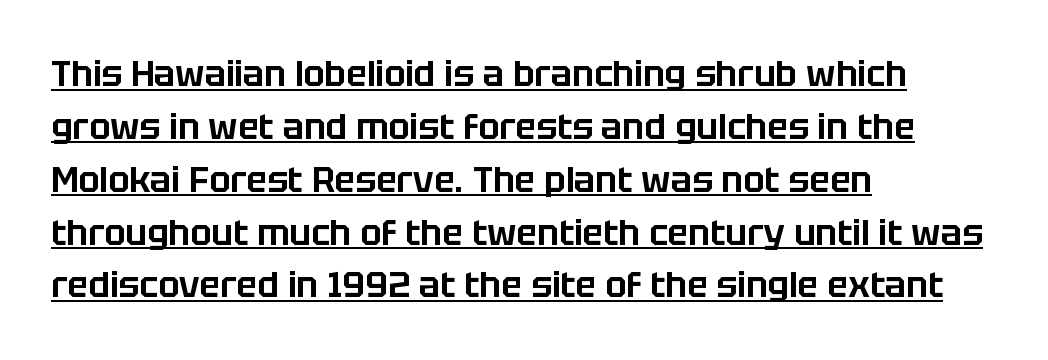
{"serif": "no", "italic": "no", "width": "normal", "stroke_contrast": "low", "x_height": "large", "monospaced": "no", "underline": "yes", "align": "left", "line_spacing": "normal", "line_spacing_ratio": 1.51, "letter_spacing": "normal", "letter_spacing_em": 0.0, "glyph_px": 35}
